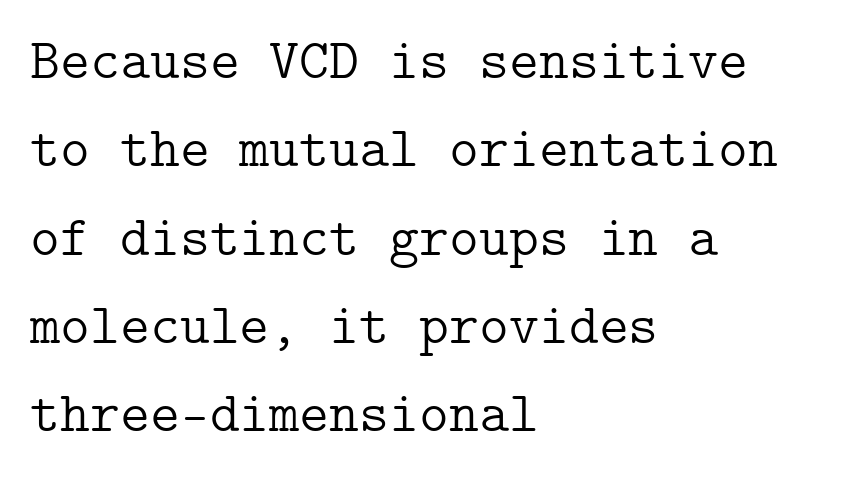
Compared with typical body copy, the letter spacing here is the same. The ragged edge is on the right, which tells us the setting is flush left. Rows of type keep a routine distance in the vertical direction. Bold? No — there's no thickening of the strokes. Posture: upright roman.
